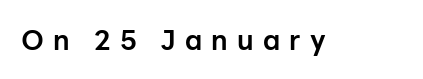
The image shows 27 px bold type, upright; set unusually wide letter spacing (+0.34 em), not underlined.
